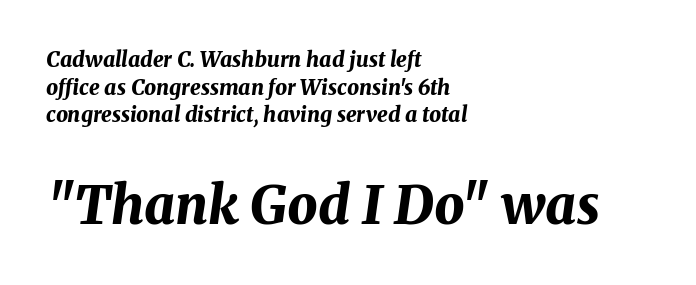
Is the letter spacing exaggerated? No — it looks like the ordinary default. The glyphs look as if they've been sheared to an angle. The ragged edge is on the right, which tells us the setting is flush left. The zone under the glyphs is completely vacant. Compared with an ordinary text face, these strokes are far heavier — a full bold.
